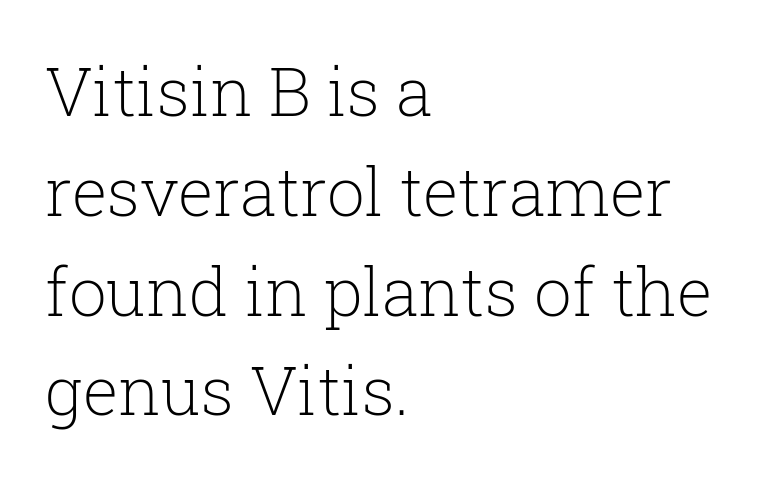
This block has exactly the height ordinary leading produces. Short and long lines alike share a common starting point at left. Here the designer chose a conventional face with non-uniform glyph widths. The passage shown is not underscored anywhere. Inter-character spacing is left at the font's built-in metrics.
